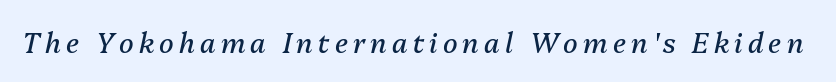
The glyphs look as if they've been sheared to an angle. Weight class: somewhere from thin through regular. Descenders are the only things crossing below the line.
